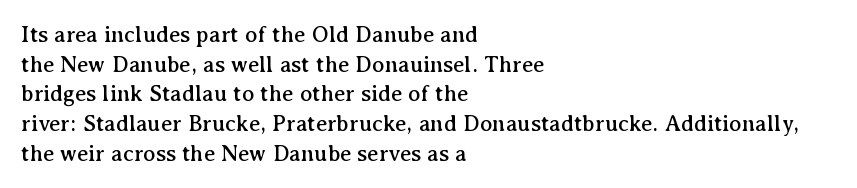
Descenders are the only things crossing below the line. A classic flush-left, rag-right setting is used for this passage. Upright lettering throughout. Quick note: interline space is typical. Letter spacing: default.
